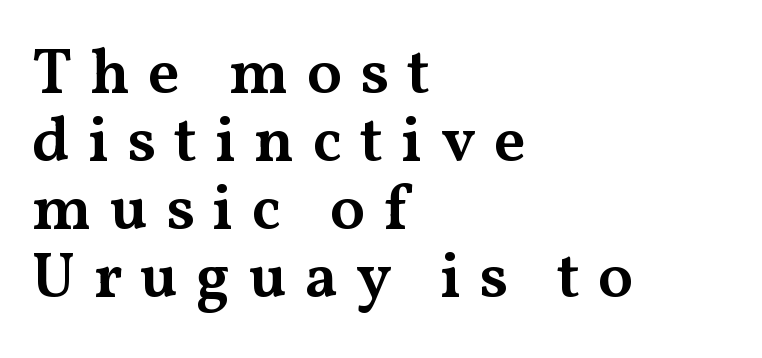
Q: Is the text bold? A: Semi-bold.
Q: Is the text italic (slanted)? A: No, it is upright.
Q: Is the typeface a serif or a sans-serif typeface? A: Serif.
Q: Is the text underlined? A: No.
Q: How is the paragraph aligned? A: Left-aligned.
Q: Is the spacing between letters normal or unusually wide? A: Unusually wide.
Q: Is the spacing between lines tight, normal or loose? A: Tight.
Q: Width (condensed, normal, or wide)? A: Wide.
Q: Stroke contrast? A: Medium.
Q: x-height? A: Medium.
Q: Monospaced? A: No.
